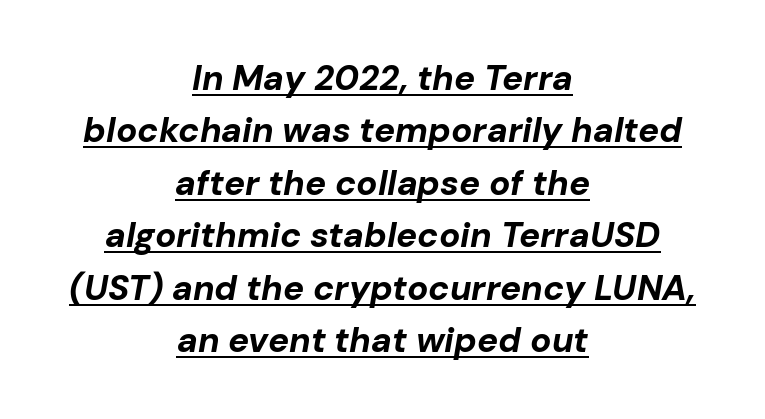
Q: Is the text bold? A: Yes.
Q: Is the text italic (slanted)? A: Yes, it leans right by about 10 degrees.
Q: Is the text underlined? A: Yes.
Q: How is the paragraph aligned? A: Centered.
Q: Is the spacing between letters normal or unusually wide? A: Normal.
Q: Is the spacing between lines tight, normal or loose? A: Normal.
Q: Width (condensed, normal, or wide)? A: Normal.
Q: Stroke contrast? A: Low.
Q: x-height? A: Medium.
Q: Monospaced? A: No.
